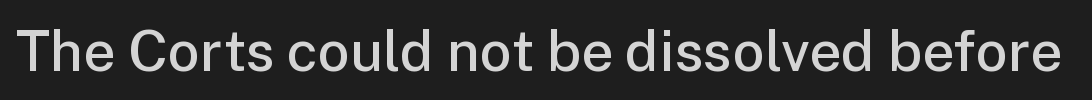
The image shows 57 px semibold sans-serif type, upright; set normal letter spacing, not underlined; low stroke contrast and a medium x-height.
